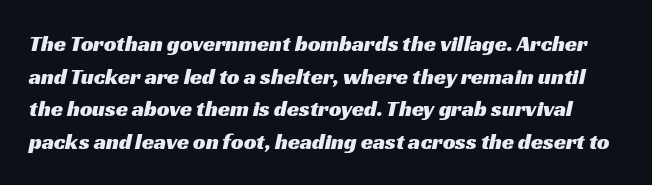
{"underline": "no", "line_spacing": "normal", "line_spacing_ratio": 1.48, "letter_spacing": "normal", "letter_spacing_em": 0.0, "glyph_px": 22}
